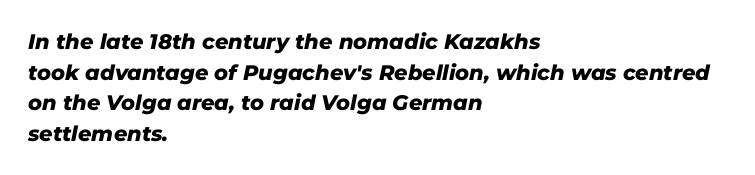
Where is the straight margin? On the left. Compared with typical paragraphs, the rows here are spaced about the same. The zone under the glyphs is completely vacant. Tall strokes in this sample are angled rather than plumb.
